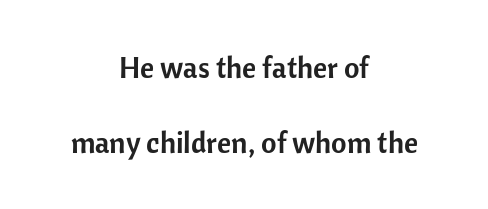
Q: Is the text italic (slanted)? A: No, it is upright.
Q: Is the typeface a serif or a sans-serif typeface? A: Sans-serif.
Q: Is the text underlined? A: No.
Q: How is the paragraph aligned? A: Centered.
Q: Is the spacing between letters normal or unusually wide? A: Normal.
Q: Is the spacing between lines tight, normal or loose? A: Loose.
Q: Width (condensed, normal, or wide)? A: Normal.
Q: Stroke contrast? A: Low.
Q: x-height? A: Medium.
Q: Monospaced? A: No.
